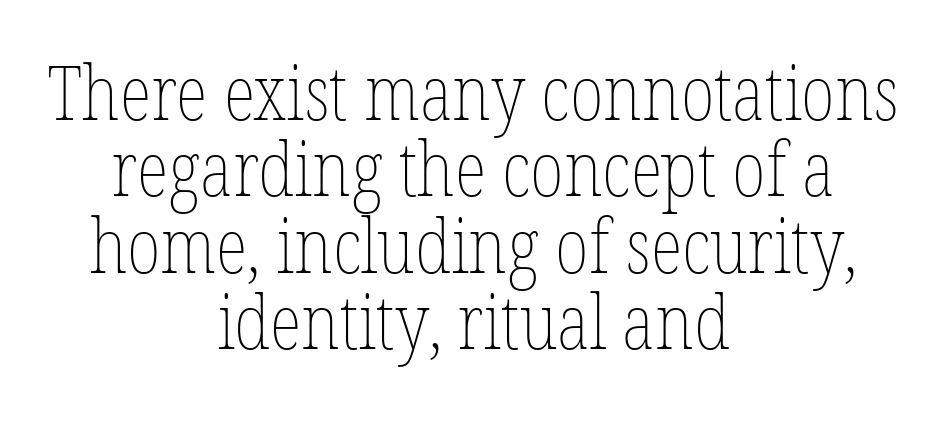
The image shows 75 px thin, condensed type, upright; set centered, tight line spacing (1.02x), normal letter spacing, not underlined; low stroke contrast and a medium x-height.
